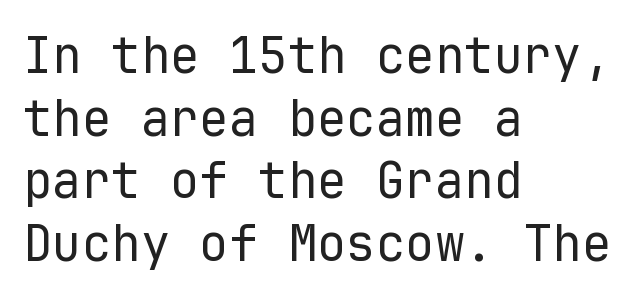
{"serif": "no", "italic": "no", "bold": "no", "weight": "regular", "width": "normal", "stroke_contrast": "low", "x_height": "medium", "monospaced": "yes", "underline": "no", "align": "left", "line_spacing": "normal", "line_spacing_ratio": 1.28, "letter_spacing": "normal", "letter_spacing_em": 0.0, "glyph_px": 49}
